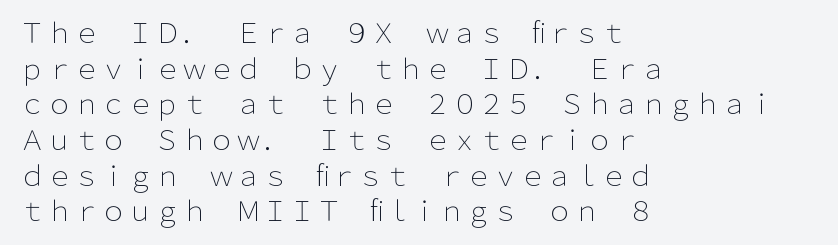
Notice how descenders clear the ascenders below comfortably — that's standard leading. Rule under the text: the space is simply empty. This rendering uses left alignment, leaving the right contour irregular. The type sits square on the baseline with zero lean. The font sits on the lighter half of the weight spectrum, regular included. The gaps between neighbouring characters are ordinary and unremarkable.
